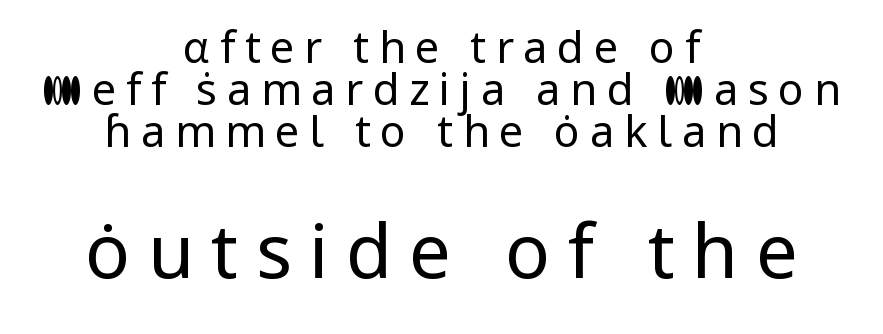
{"serif": "no", "italic": "no", "bold": "no", "weight": "regular", "width": "normal", "stroke_contrast": "low", "x_height": "medium", "monospaced": "no", "underline": "no", "align": "center", "line_spacing": "tight", "line_spacing_ratio": 0.98, "letter_spacing": "wide", "letter_spacing_em": 0.23, "larger_block": "second", "size_ratio": 1.74, "glyph_px": 75}
